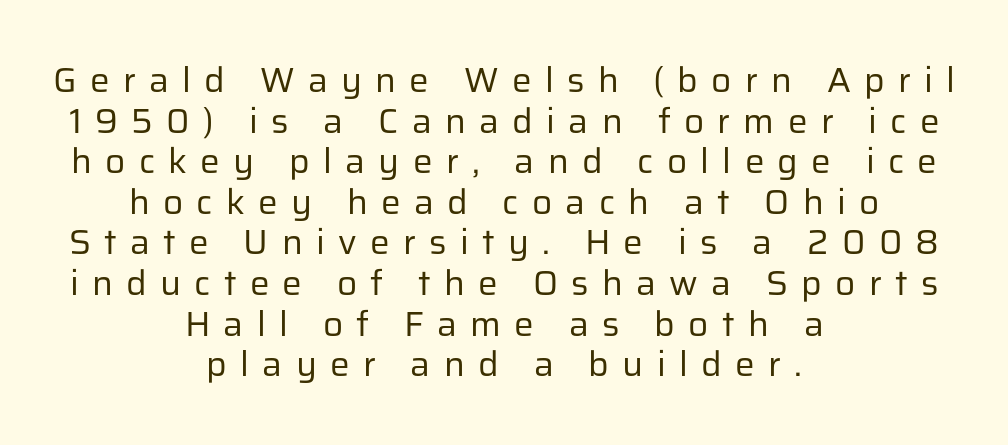
The image shows 35 px regular-weight sans-serif type, upright; set centered, line spacing 1.16x, unusually wide letter spacing (+0.38 em), not underlined; low stroke contrast and a medium x-height.
